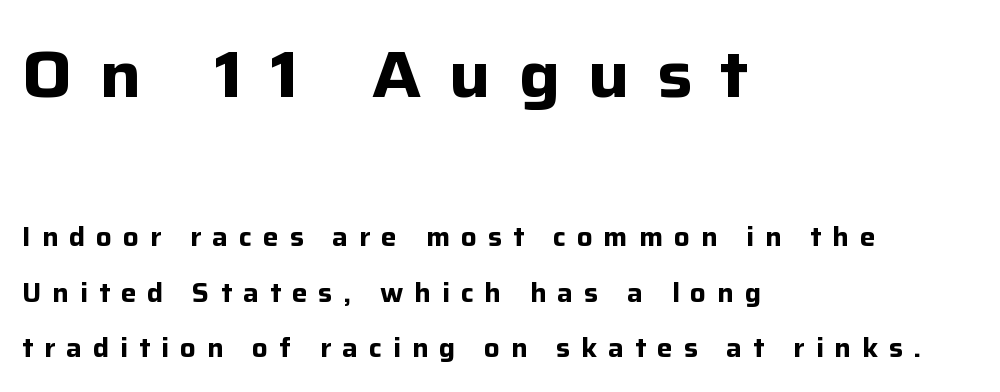
Q: Is the text bold? A: Yes.
Q: Is the text italic (slanted)? A: No, it is upright.
Q: Is the typeface a serif or a sans-serif typeface? A: Sans-serif.
Q: Is the text underlined? A: No.
Q: How is the paragraph aligned? A: Left-aligned.
Q: Is the spacing between letters normal or unusually wide? A: Unusually wide.
Q: Is the spacing between lines tight, normal or loose? A: Loose.
Q: Which block of text is set in a larger size, the first (top) or the second (bottom)? A: The first (top) one.
Q: Width (condensed, normal, or wide)? A: Normal.
Q: Stroke contrast? A: Low.
Q: x-height? A: Medium.
Q: Monospaced? A: No.
